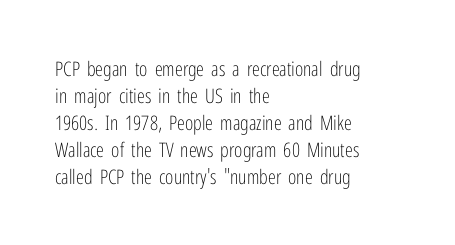
The image shows 20 px text type, upright; set left-aligned, normal line spacing (1.35x), normal letter spacing, not underlined.
